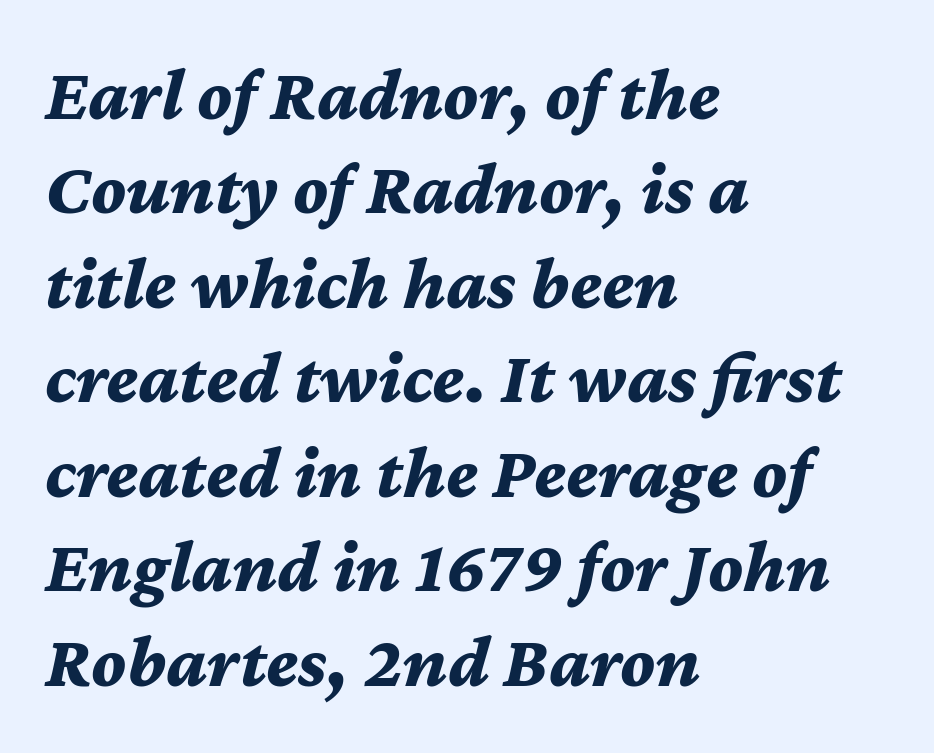
The foot of each line stays bare and open. The passage shown is typed in a proportional face where columns would drift. You can tell it's italic because the verticals aren't actually vertical. The characters look thick and weighty, a clear bold. In terms of letterspacing, this is plain default setting. The paragraph shown leans on its left margin.
